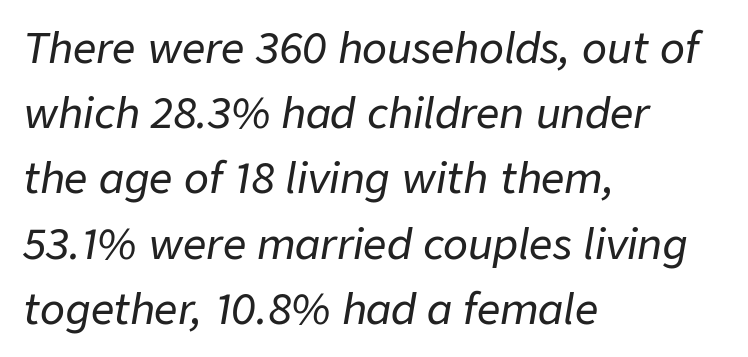
{"italic": "yes", "lean": "right", "slant_degrees": 9, "width": "normal", "stroke_contrast": "low", "x_height": "medium", "monospaced": "no", "underline": "no", "align": "left", "line_spacing": "normal", "line_spacing_ratio": 1.59, "letter_spacing": "normal", "letter_spacing_em": 0.0, "glyph_px": 41}
